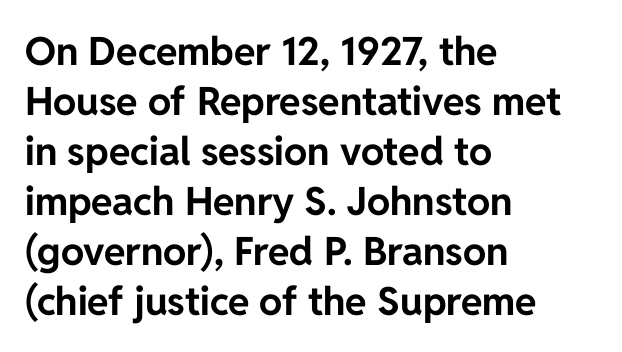
Typesetter's note: full bold, strokes at maximum text heaviness. Characters follow at the spacing the type designer built in. No feet cap the strokes, marking this as sans-serif type. Is this a fixed-width face? No — the glyphs have proportional, varying widths. The axis of the letterforms is exactly vertical.
